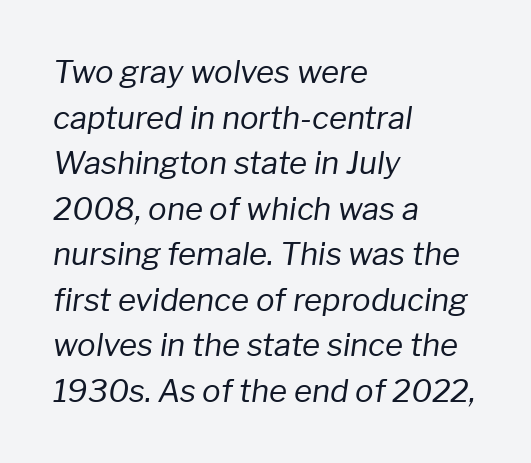
Q: Is the text bold? A: No.
Q: Is the text italic (slanted)? A: Yes, it leans right by about 8 degrees.
Q: Is the text underlined? A: No.
Q: How is the paragraph aligned? A: Left-aligned.
Q: Is the spacing between letters normal or unusually wide? A: Normal.
Q: Is the spacing between lines tight, normal or loose? A: Normal.
Q: Width (condensed, normal, or wide)? A: Normal.
Q: Stroke contrast? A: Low.
Q: x-height? A: Medium.
Q: Monospaced? A: No.
